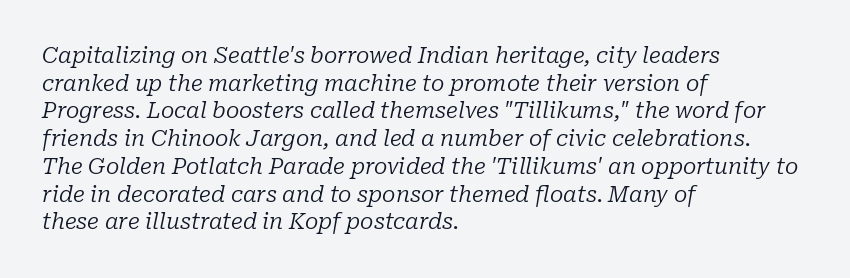
The image shows 22 px text type, italic (leaning right); set left-aligned, normal line spacing (1.26x), normal letter spacing, not underlined.
